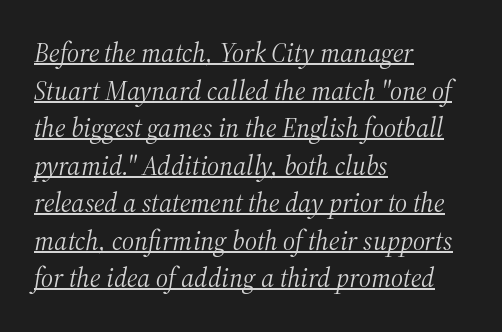
Q: Is the text bold? A: No.
Q: Is the text italic (slanted)? A: Yes, it leans right by about 12 degrees.
Q: Is the text underlined? A: Yes.
Q: How is the paragraph aligned? A: Left-aligned.
Q: Is the spacing between letters normal or unusually wide? A: Normal.
Q: Is the spacing between lines tight, normal or loose? A: Normal.
